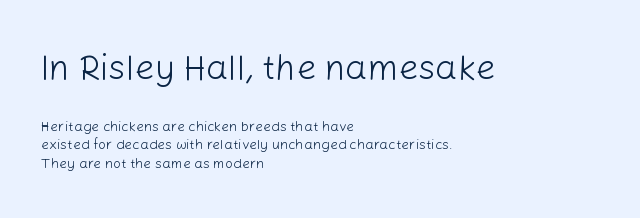
{"serif": "no", "italic": "no", "bold": "no", "weight": "light", "width": "normal", "stroke_contrast": "low", "x_height": "medium", "monospaced": "no", "underline": "no", "align": "left", "line_spacing": "normal", "line_spacing_ratio": 1.31, "letter_spacing": "normal", "letter_spacing_em": 0.0, "larger_block": "first", "size_ratio": 2.5, "glyph_px": 35}
